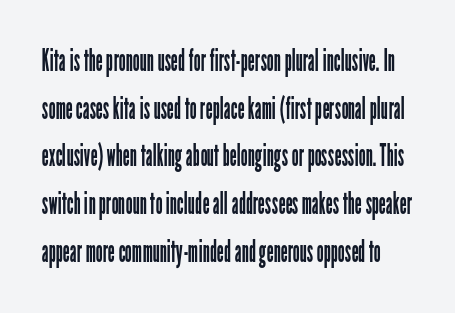
{"serif": "no", "italic": "no", "bold": "no", "weight": "regular", "width": "condensed", "stroke_contrast": "low", "x_height": "medium", "monospaced": "no", "underline": "no", "line_spacing": "normal", "line_spacing_ratio": 1.54, "letter_spacing": "normal", "letter_spacing_em": 0.0, "glyph_px": 31}
